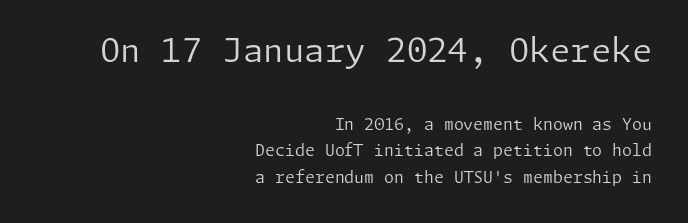
Q: Is the text bold? A: No.
Q: Is the text italic (slanted)? A: No, it is upright.
Q: Is the typeface a serif or a sans-serif typeface? A: Sans-serif.
Q: Is the text underlined? A: No.
Q: How is the paragraph aligned? A: Right-aligned.
Q: Is the spacing between letters normal or unusually wide? A: Normal.
Q: Is the spacing between lines tight, normal or loose? A: Normal.
Q: Which block of text is set in a larger size, the first (top) or the second (bottom)? A: The first (top) one.
Q: Width (condensed, normal, or wide)? A: Normal.
Q: Stroke contrast? A: Low.
Q: x-height? A: Medium.
